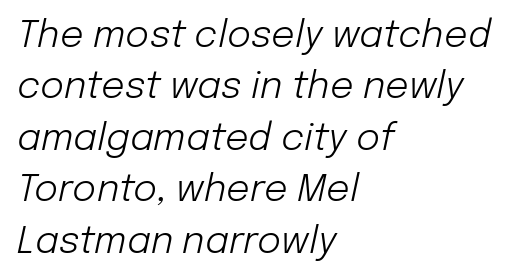
Descenders hang freely into open space. Alignment: flush left. Characters are canted at an angle relative to the baseline's perpendicular. The face used here is proportionally spaced, like ordinary book or web type. No extra ink here — the face is not bold. Each new line begins a customary step beneath the previous one.
